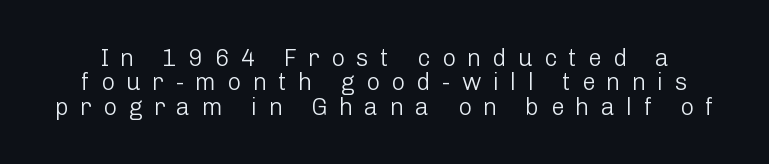
Is there any slant? The stems are plumb. This rendering features lettering with no underline. Short note: letters widely spaced. The designer dialed line spacing down below the default. On a weight scale, this lands at 450 or below.
